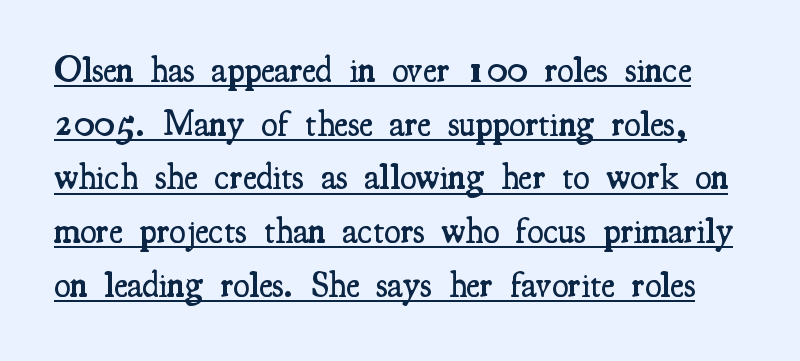
{"serif": "yes", "italic": "no", "bold": "semi", "weight": "semibold", "width": "condensed", "stroke_contrast": "medium", "x_height": "small", "monospaced": "no", "underline": "yes", "line_spacing": "normal", "line_spacing_ratio": 1.45, "letter_spacing": "normal", "letter_spacing_em": 0.0, "glyph_px": 37}
